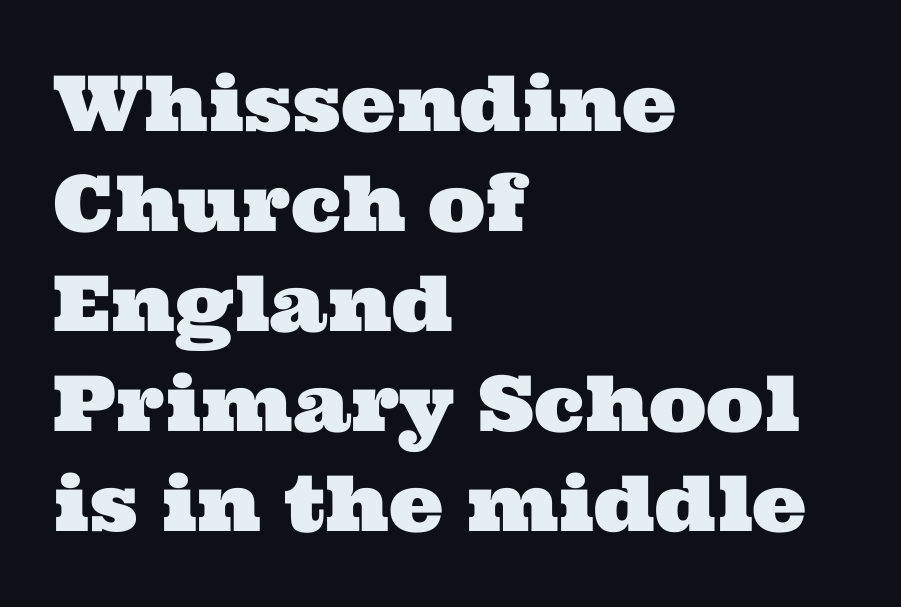
{"serif": "yes", "width": "wide", "stroke_contrast": "medium", "x_height": "medium", "monospaced": "no", "underline": "no", "align": "left", "line_spacing": "normal", "line_spacing_ratio": 1.3, "letter_spacing": "normal", "letter_spacing_em": 0.0, "glyph_px": 77}
